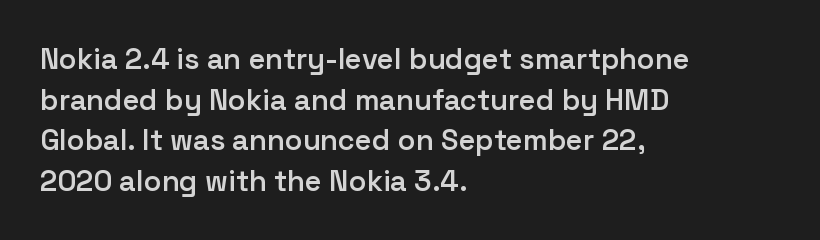
{"serif": "no", "italic": "no", "bold": "semi", "weight": "semibold", "width": "normal", "stroke_contrast": "low", "x_height": "medium", "monospaced": "no", "underline": "no", "align": "left", "line_spacing": "normal", "line_spacing_ratio": 1.4, "letter_spacing": "normal", "letter_spacing_em": 0.0, "glyph_px": 29}
